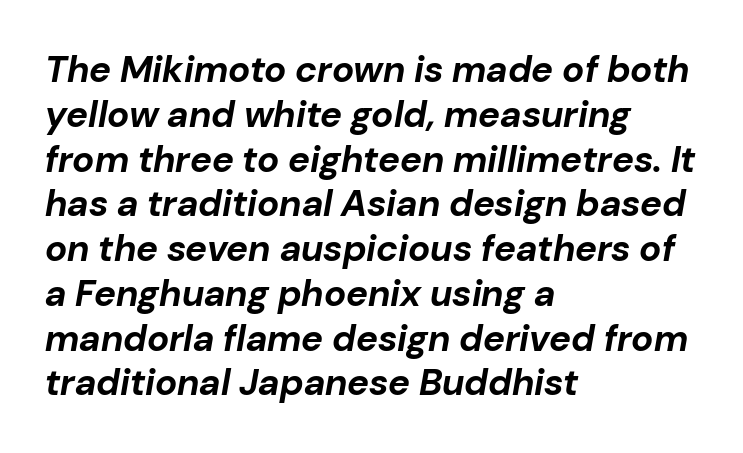
Think of a printed novel: that variable character pitch is what you see here. The axis of the letterforms is tilted away from vertical. Is the block centered? No — it sits flush against the left margin. Standard letterfit; no display-style spreading of the glyphs.
